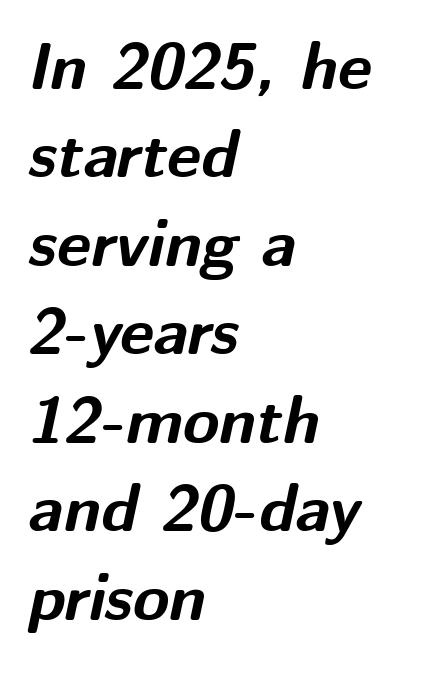
Q: Is the text bold? A: Yes.
Q: Is the text italic (slanted)? A: Yes, it leans right by about 12 degrees.
Q: Is the text underlined? A: No.
Q: How is the paragraph aligned? A: Left-aligned.
Q: Is the spacing between letters normal or unusually wide? A: Normal.
Q: Is the spacing between lines tight, normal or loose? A: Normal.
Q: Width (condensed, normal, or wide)? A: Normal.
Q: Stroke contrast? A: Medium.
Q: x-height? A: Medium.
Q: Monospaced? A: No.
